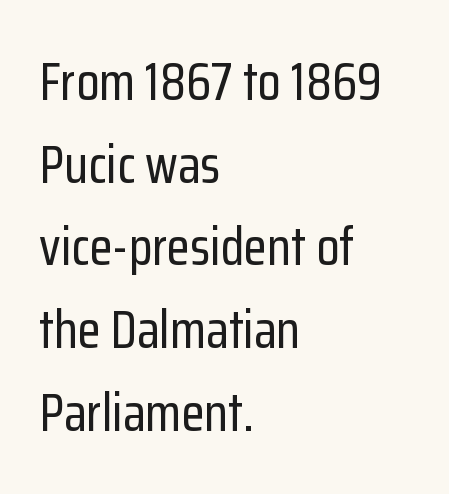
Q: Is the text italic (slanted)? A: No, it is upright.
Q: Is the typeface a serif or a sans-serif typeface? A: Sans-serif.
Q: Is the text underlined? A: No.
Q: How is the paragraph aligned? A: Left-aligned.
Q: Is the spacing between letters normal or unusually wide? A: Normal.
Q: Is the spacing between lines tight, normal or loose? A: Normal.
Q: Width (condensed, normal, or wide)? A: Condensed.
Q: Stroke contrast? A: Low.
Q: x-height? A: Medium.
Q: Monospaced? A: No.
